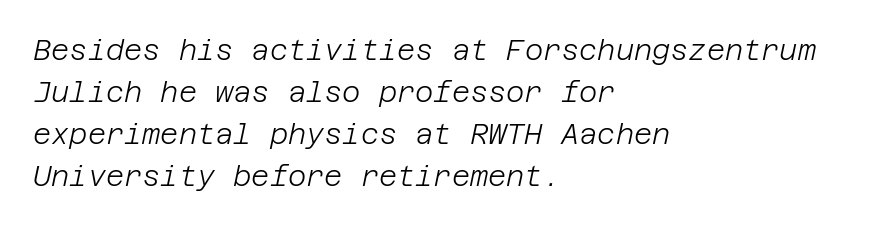
Heaviness? Minimal to ordinary, like unemphasized prose. Each new line begins a customary step beneath the previous one. Characters are canted at an angle relative to the baseline's perpendicular. The line texture is even and compact thanks to regular tracking. Glance below the letters and you will spot only blank space.
